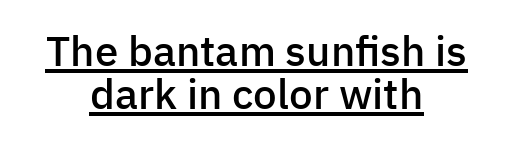
{"serif": "no", "italic": "no", "bold": "semi", "weight": "semibold", "width": "normal", "stroke_contrast": "low", "x_height": "medium", "monospaced": "no", "underline": "yes", "align": "center", "line_spacing": "tight", "line_spacing_ratio": 1.02, "letter_spacing": "normal", "letter_spacing_em": 0.0, "glyph_px": 42}
